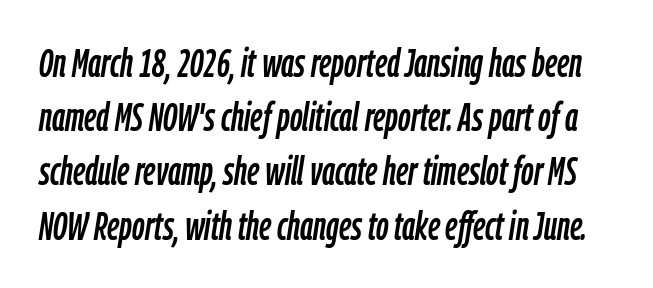
{"italic": "yes", "lean": "right", "slant_degrees": 9, "width": "condensed", "stroke_contrast": "low", "x_height": "medium", "monospaced": "no", "underline": "no", "line_spacing": "normal", "line_spacing_ratio": 1.39, "letter_spacing": "normal", "letter_spacing_em": 0.0, "glyph_px": 39}
